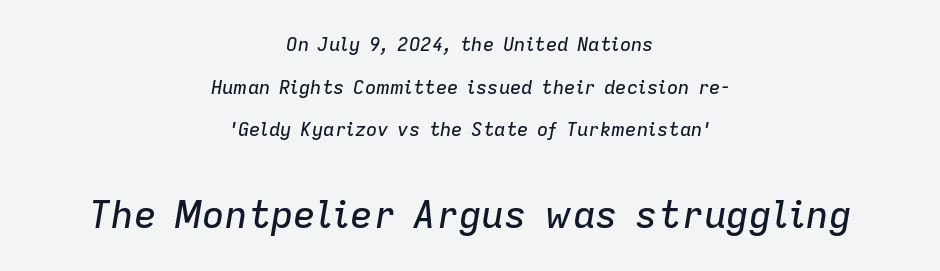
Q: Is the text italic (slanted)? A: Yes, it leans right by about 9 degrees.
Q: Is the text underlined? A: No.
Q: How is the paragraph aligned? A: Centered.
Q: Is the spacing between letters normal or unusually wide? A: Normal.
Q: Is the spacing between lines tight, normal or loose? A: Loose.
Q: Which block of text is set in a larger size, the first (top) or the second (bottom)? A: The second (bottom) one.
Q: Width (condensed, normal, or wide)? A: Normal.
Q: Stroke contrast? A: Low.
Q: x-height? A: Medium.
Q: Monospaced? A: No.
